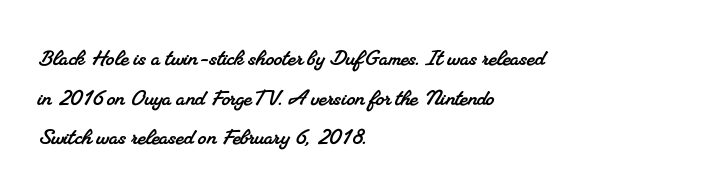
{"underline": "no", "align": "left", "line_spacing": "normal", "line_spacing_ratio": 1.47, "letter_spacing": "normal", "letter_spacing_em": 0.0, "glyph_px": 27}
